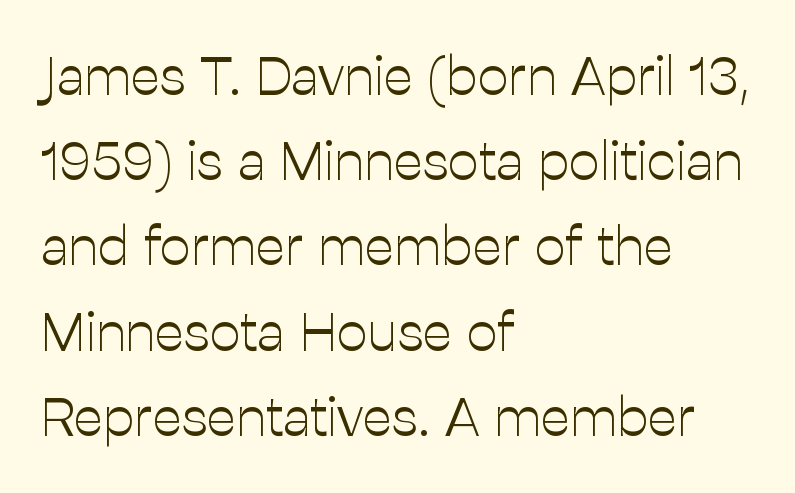
Note: no serifs on the glyphs. Descenders are the only things crossing below the line. Tracking here is standard; glyphs follow each other at the usual distance. Quick note: interline space is typical. The setting favours the left margin, as ordinary paragraphs usually do. The letterforms sit at book weight or below.
